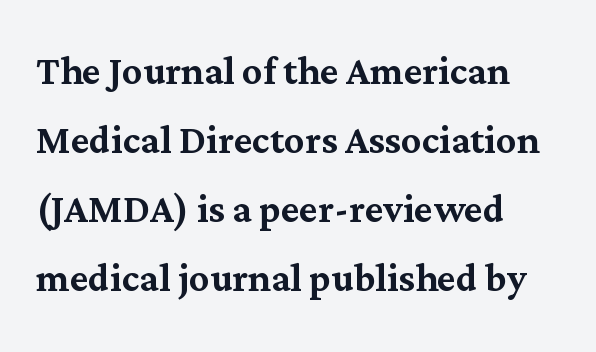
{"serif": "yes", "italic": "no", "width": "normal", "stroke_contrast": "medium", "x_height": "medium", "monospaced": "no", "underline": "no", "align": "left", "line_spacing": "normal", "line_spacing_ratio": 1.38, "letter_spacing": "normal", "letter_spacing_em": 0.0, "glyph_px": 50}
